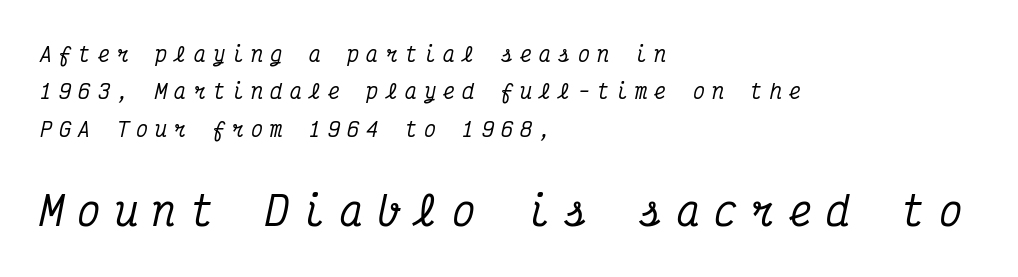
The lower block of text is set noticeably larger than the block above it. The compositor pushed each line to the left boundary. This sample uses expanded letter spacing, leaving extra air between glyphs. A typesetter would label this face a serif. Lines of text with bare space underneath. Here the designer chose a console-style face with uniform glyph widths.
